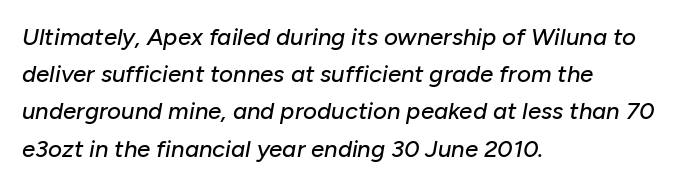
Q: Is the text italic (slanted)? A: Yes, it leans right by about 10 degrees.
Q: Is the text underlined? A: No.
Q: How is the paragraph aligned? A: Left-aligned.
Q: Is the spacing between letters normal or unusually wide? A: Normal.
Q: Is the spacing between lines tight, normal or loose? A: Normal.
